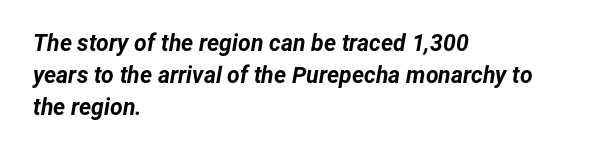
Vertical spacing — default. Has an underline been added? It has not. The tracking reads as untouched default to a designer's eye. The glyphs have the mass of a bold cut. Is the type slanted? Yes — the strokes lean at a clear angle.
